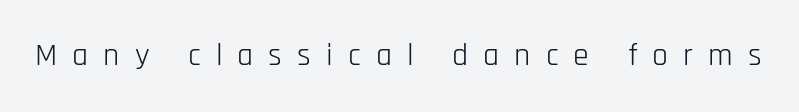
The image shows 32 px light, condensed sans-serif type, upright; set unusually wide letter spacing (+0.47 em), not underlined; low stroke contrast and a large x-height.
